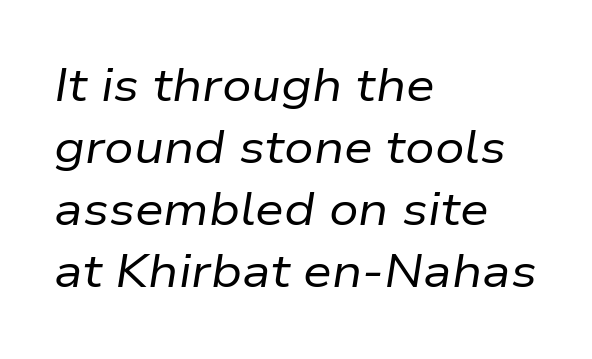
{"italic": "yes", "lean": "right", "slant_degrees": 9, "bold": "no", "weight": "regular", "width": "normal", "stroke_contrast": "low", "x_height": "medium", "monospaced": "no", "underline": "no", "align": "left", "line_spacing": "normal", "line_spacing_ratio": 1.35, "letter_spacing": "normal", "letter_spacing_em": 0.0, "glyph_px": 46}
